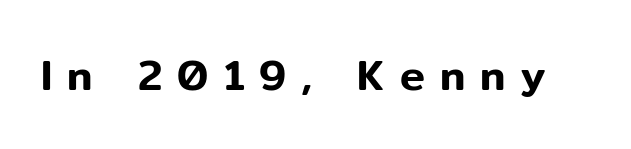
The image shows 42 px sans-serif type, upright; set unusually wide letter spacing (+0.36 em), not underlined; low stroke contrast and a medium x-height.
